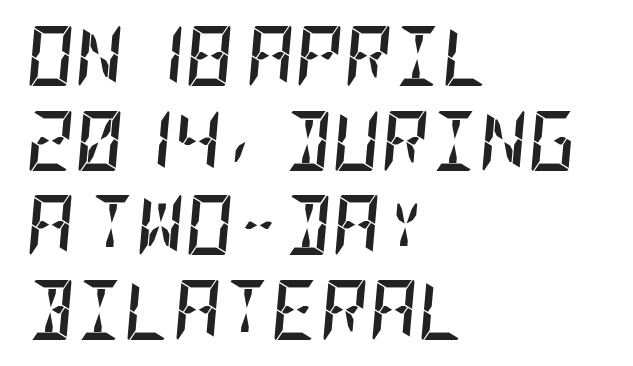
The image shows 60 px semibold, condensed type, italic (leaning right); set left-aligned, normal line spacing (1.41x), normal letter spacing, not underlined; low stroke contrast and a large x-height.
